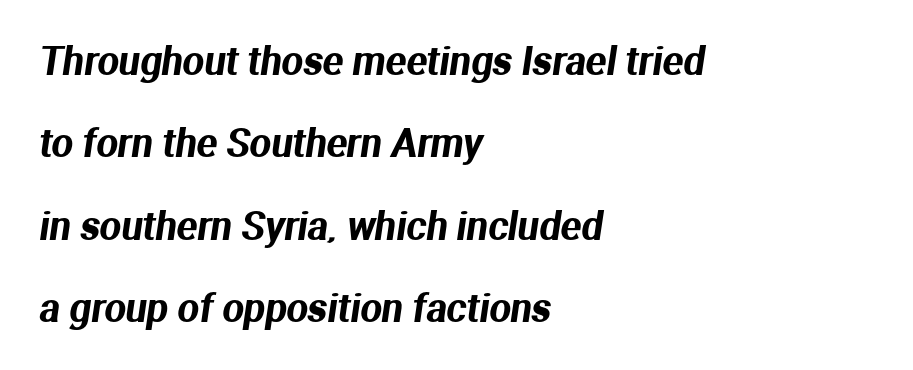
The compositor pushed each line to the left boundary. Regarding serifs, this sample does without them. Descender tails drop into unmarked territory. Is this a fixed-width face? No — the glyphs have proportional, varying widths.
